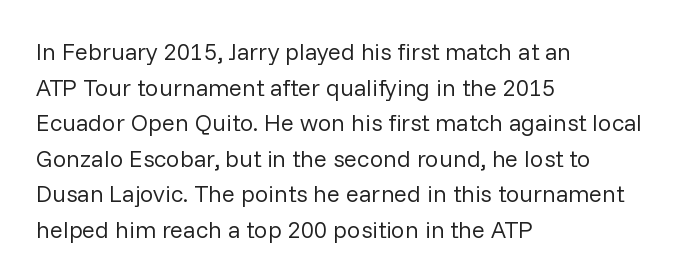
Q: Is the text bold? A: No.
Q: Is the text italic (slanted)? A: No, it is upright.
Q: Is the text underlined? A: No.
Q: How is the paragraph aligned? A: Left-aligned.
Q: Is the spacing between letters normal or unusually wide? A: Normal.
Q: Is the spacing between lines tight, normal or loose? A: Normal.
